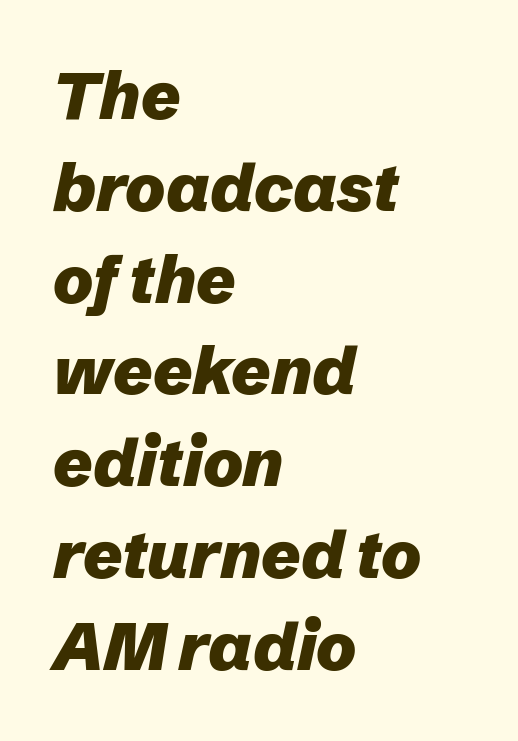
Plenty of ink on the page — the face is bold. Visually the block forms a straight wall on the left and a jagged coastline on the right. Quick note: interline space is typical. Is this a fixed-width face? No — the glyphs have proportional, varying widths. Students, note that the glyphs here touch the page at normal intervals. The baseline area is clear.
